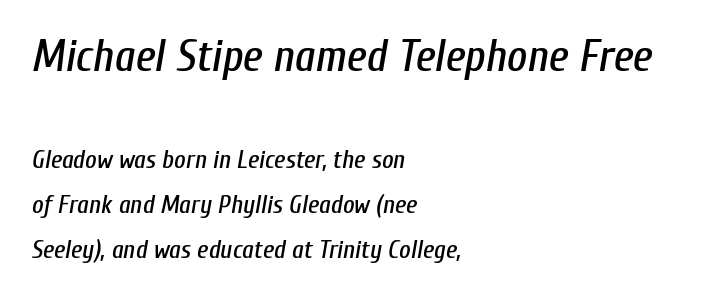
The image shows 44 px condensed type, italic (leaning right); set left-aligned, line spacing 1.8x, normal letter spacing, not underlined; the first (top) block is 1.76x larger; low stroke contrast and a medium x-height.
